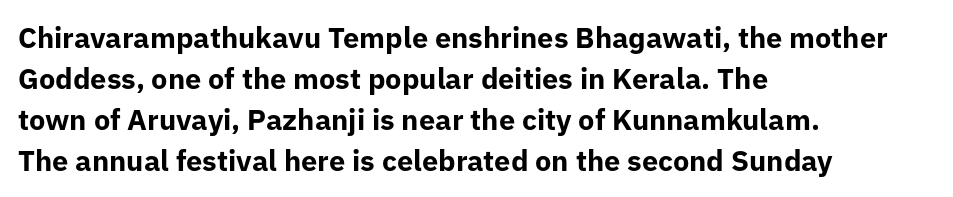
The image shows 29 px bold sans-serif type, upright; set left-aligned, normal line spacing (1.41x), normal letter spacing, not underlined; low stroke contrast and a medium x-height.
